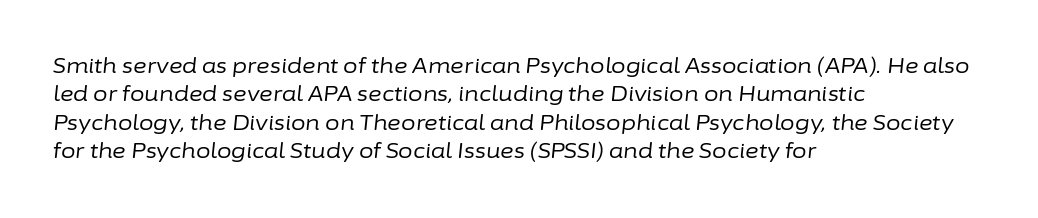
The image shows 21 px text type, italic (leaning right); set left-aligned, normal line spacing (1.35x), normal letter spacing, not underlined.
